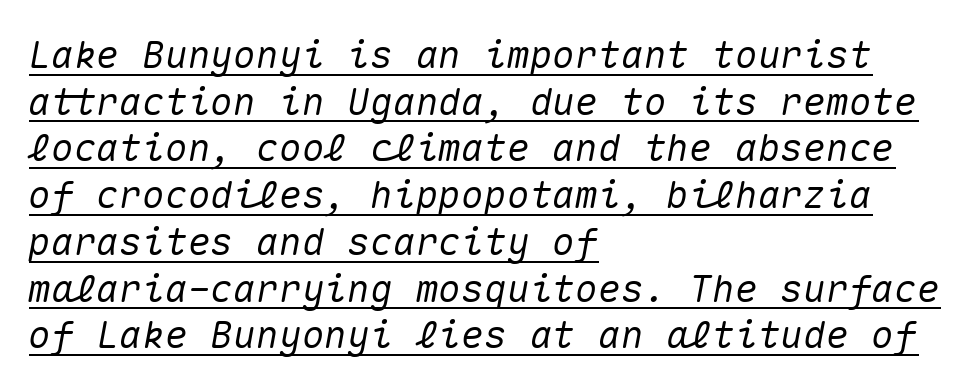
Q: Is the text italic (slanted)? A: Yes, it leans right by about 10 degrees.
Q: Is the text underlined? A: Yes.
Q: How is the paragraph aligned? A: Left-aligned.
Q: Is the spacing between letters normal or unusually wide? A: Normal.
Q: Width (condensed, normal, or wide)? A: Normal.
Q: Stroke contrast? A: Medium.
Q: x-height? A: Medium.
Q: Monospaced? A: Yes.
